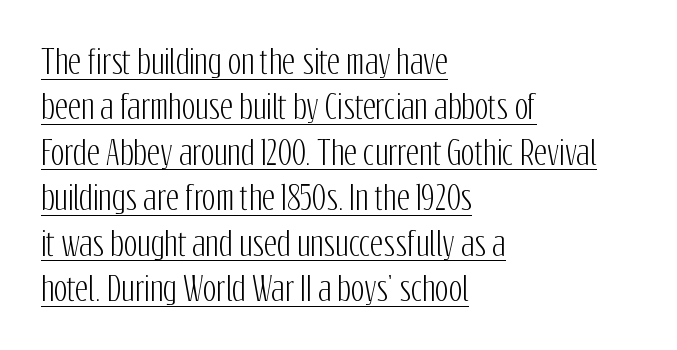
The image shows 32 px condensed sans-serif type, upright; set left-aligned, normal line spacing (1.42x), normal letter spacing, underlined; low stroke contrast and a medium x-height.
